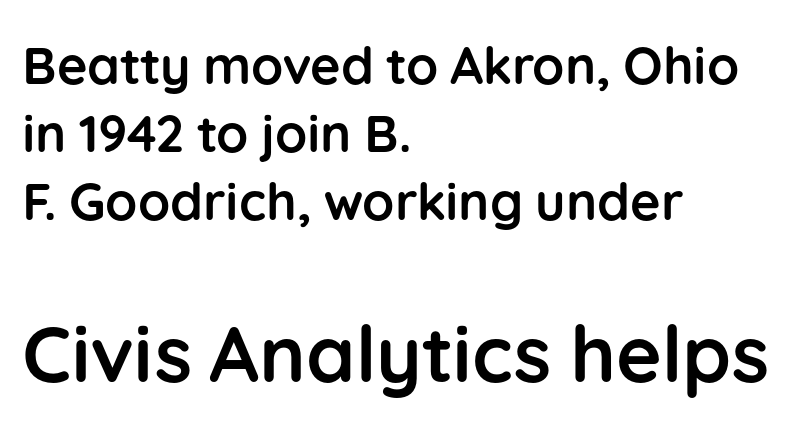
Q: Is the text bold? A: Yes.
Q: Is the text italic (slanted)? A: No, it is upright.
Q: Is the typeface a serif or a sans-serif typeface? A: Sans-serif.
Q: Is the text underlined? A: No.
Q: How is the paragraph aligned? A: Left-aligned.
Q: Is the spacing between letters normal or unusually wide? A: Normal.
Q: Is the spacing between lines tight, normal or loose? A: Normal.
Q: Which block of text is set in a larger size, the first (top) or the second (bottom)? A: The second (bottom) one.
Q: Width (condensed, normal, or wide)? A: Normal.
Q: Stroke contrast? A: Low.
Q: x-height? A: Medium.
Q: Monospaced? A: No.
